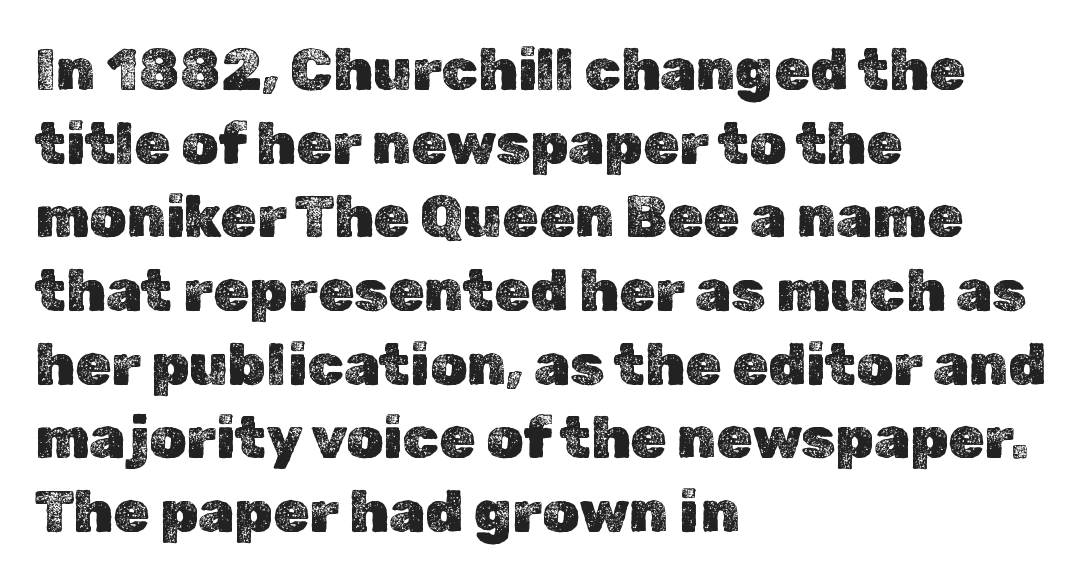
Q: Is the text italic (slanted)? A: No, it is upright.
Q: Is the text underlined? A: No.
Q: How is the paragraph aligned? A: Left-aligned.
Q: Is the spacing between letters normal or unusually wide? A: Normal.
Q: Is the spacing between lines tight, normal or loose? A: Normal.
Q: Width (condensed, normal, or wide)? A: Normal.
Q: x-height? A: Medium.
Q: Monospaced? A: No.
